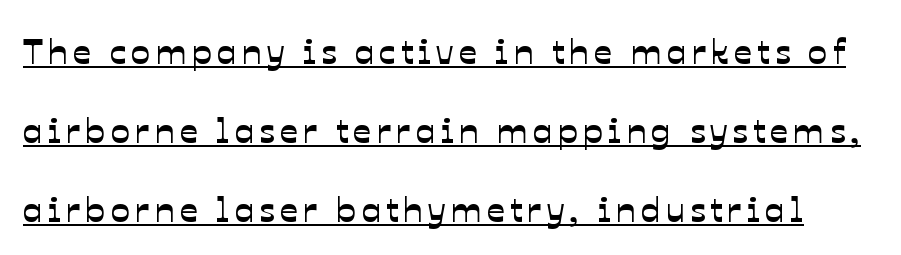
The image shows 36 px sans-serif type; set loose line spacing (2.19x), underlined; low stroke contrast and a medium x-height.
